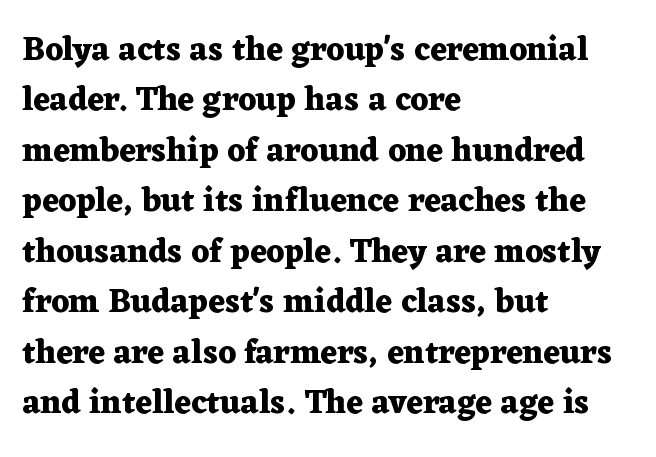
Q: Is the text bold? A: Yes.
Q: Is the text italic (slanted)? A: No, it is upright.
Q: Is the typeface a serif or a sans-serif typeface? A: Serif.
Q: Is the text underlined? A: No.
Q: How is the paragraph aligned? A: Left-aligned.
Q: Is the spacing between letters normal or unusually wide? A: Normal.
Q: Is the spacing between lines tight, normal or loose? A: Normal.
Q: Width (condensed, normal, or wide)? A: Wide.
Q: Stroke contrast? A: Medium.
Q: x-height? A: Medium.
Q: Monospaced? A: No.
